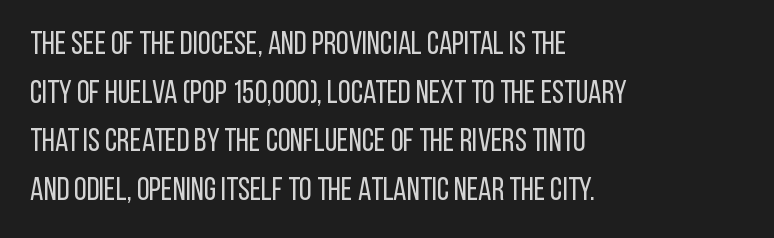
The image shows 32 px regular-weight, condensed sans-serif type, upright; set left-aligned, normal line spacing (1.52x), normal letter spacing, not underlined; low stroke contrast and a large x-height.
